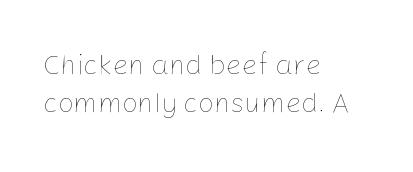
Nothing unusual about the tracking: characters are spaced as the font intends. Stems here are at most as thick as an everyday book face. The leading is moderate, giving the passage an even texture. Layout note: lines flush left. The foot of each line stays bare and open.
